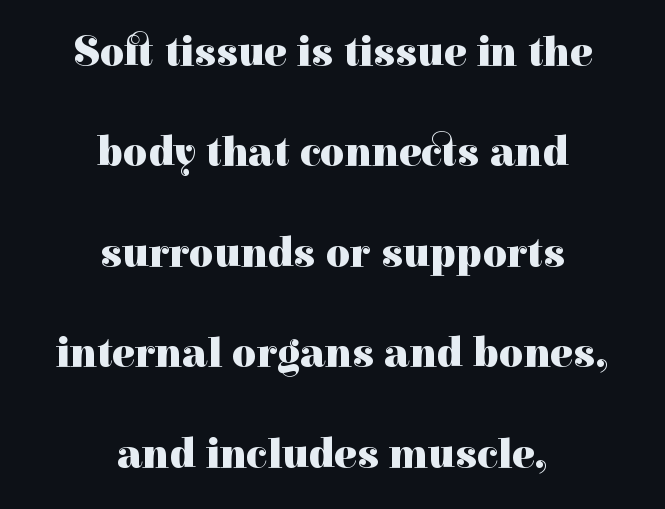
{"serif": "yes", "italic": "no", "bold": "yes", "weight": "heavy", "width": "normal", "stroke_contrast": "high", "x_height": "medium", "monospaced": "no", "underline": "no", "align": "center", "line_spacing": "loose", "line_spacing_ratio": 2.39, "letter_spacing": "normal", "letter_spacing_em": 0.0, "glyph_px": 42}
